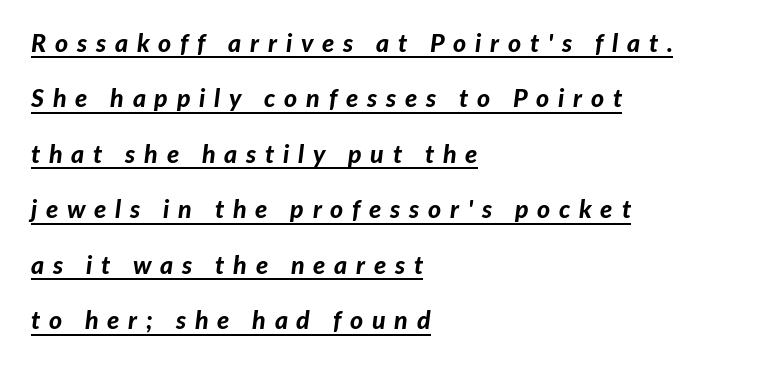
Q: Is the text bold? A: Yes.
Q: Is the text italic (slanted)? A: Yes, it leans right by about 7 degrees.
Q: Is the text underlined? A: Yes.
Q: How is the paragraph aligned? A: Left-aligned.
Q: Is the spacing between letters normal or unusually wide? A: Unusually wide.
Q: Is the spacing between lines tight, normal or loose? A: Loose.
